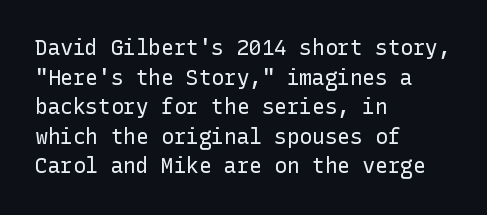
Quick note: underline off. Do the letters lean? They stand straight. The text block is weighted toward the left margin, trailing off unevenly rightward. This rendering leaves character spacing at its baseline value. Vertical spacing — default.
